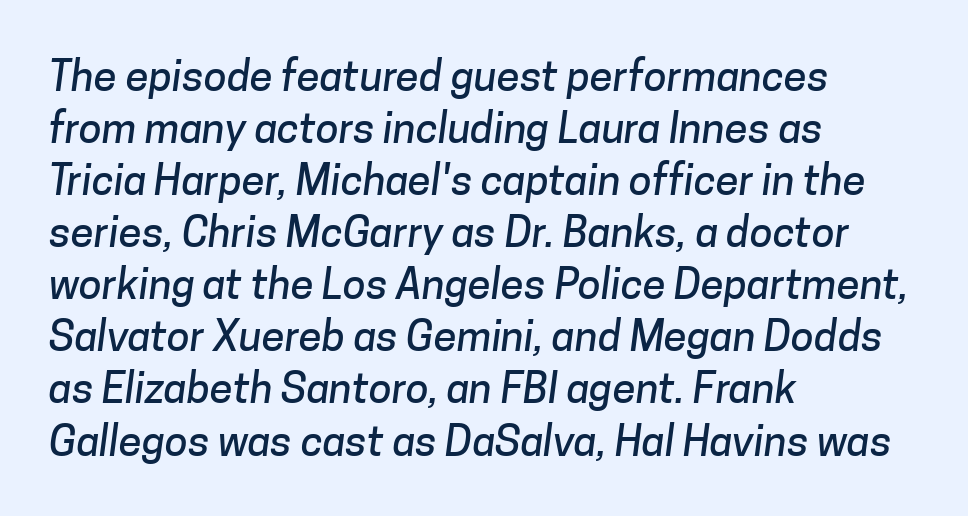
Left-aligned paragraph, ragged on the right. The designer went with a sans here, leaving each stem footless. No extra tracking has been applied to these lines. Here the designer chose a conventional face with non-uniform glyph widths.
